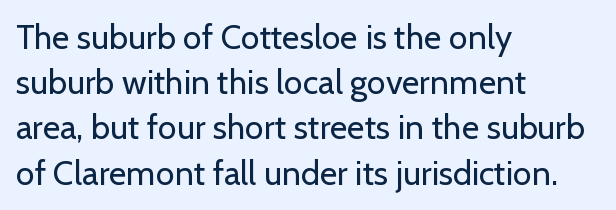
Each row of text sits above clean, open space. Note: no serifs on the glyphs. The passage shown is typed in a proportional face where columns would drift. Italic: no, the glyphs are upright roman. The face used here is rendered with its standard letterfit. Which margin do the lines hug? The left one — the right edge is uneven.
